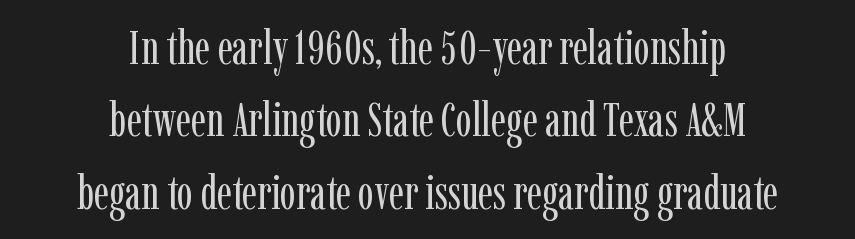
{"serif": "yes", "italic": "no", "bold": "no", "weight": "regular", "width": "condensed", "stroke_contrast": "low", "x_height": "medium", "monospaced": "no", "underline": "no", "align": "center", "line_spacing": "normal", "line_spacing_ratio": 1.51, "letter_spacing": "normal", "letter_spacing_em": 0.0, "glyph_px": 48}
